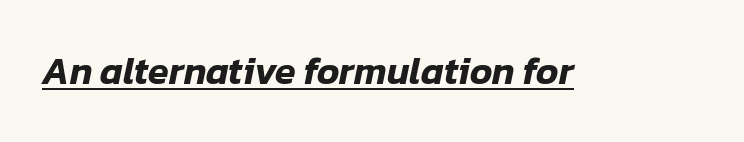
The image shows 38 px text type, italic (leaning right); set normal letter spacing, underlined; low stroke contrast and a medium x-height.
